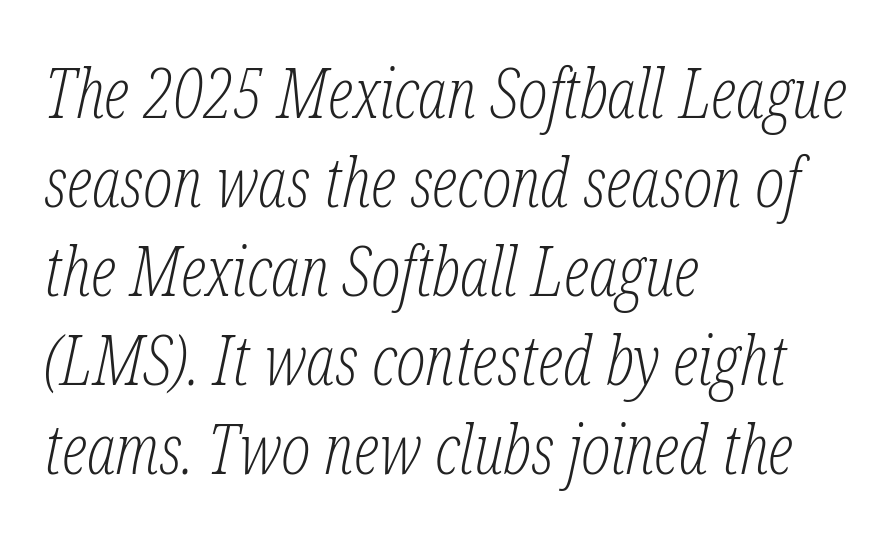
The letters look calm and open, with moderate or lighter stems. Slant detected: the letters are inclined. Check where the strokes stop: tiny serifs finish them off. In CSS terms this would be text-align: left. The rendering uses natural spacing where letterforms have individual widths. Students, observe: this is what conventionally led text looks like.
